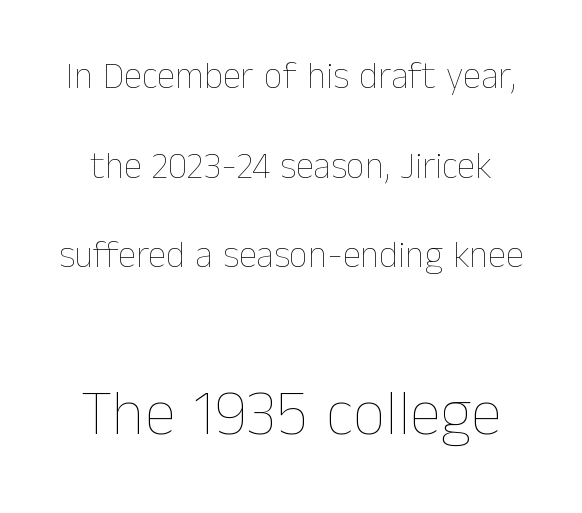
Q: Is the text bold? A: No.
Q: Is the text italic (slanted)? A: No, it is upright.
Q: Is the text underlined? A: No.
Q: Is the spacing between letters normal or unusually wide? A: Normal.
Q: Is the spacing between lines tight, normal or loose? A: Loose.
Q: Which block of text is set in a larger size, the first (top) or the second (bottom)? A: The second (bottom) one.
Q: Width (condensed, normal, or wide)? A: Normal.
Q: Stroke contrast? A: Low.
Q: x-height? A: Medium.
Q: Monospaced? A: No.
